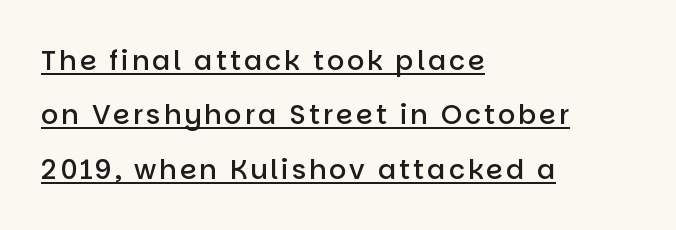
The paragraph shown leans on its left margin. This is the regular roman posture of the typeface. Every word sits above its own underline. The block of text is sparse from top to bottom, with ample space between rows.
